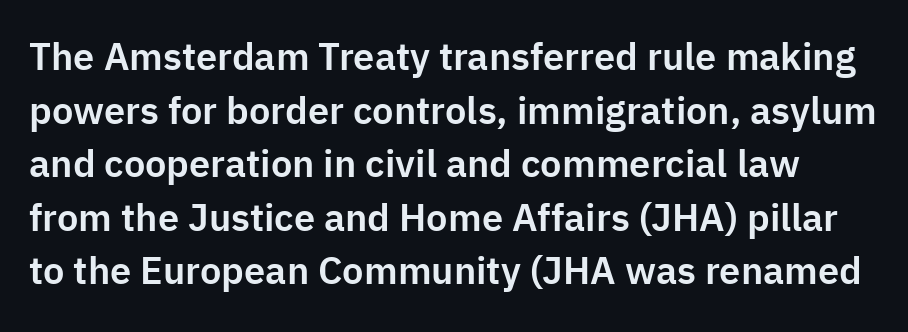
Descender tails drop into unmarked territory. Normally led — the rows are evenly, conventionally spaced. What kind of face is this? One without serifs — a sans. This sample has the flowing, uneven cadence of proportional lettering. Ascenders rise straight up at ninety degrees. The rendering keeps characters at their native spacing.
